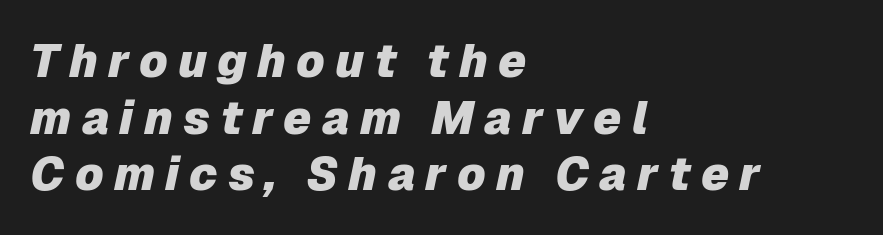
The passage shown is emphatically bold. Students, note that the glyphs here are deliberately spaced far apart. The passage shown is not underscored anywhere. Left-aligned paragraph, ragged on the right. The letters advance in unequal steps, a hallmark of proportional type. The whole block is typeset with a tilt.
